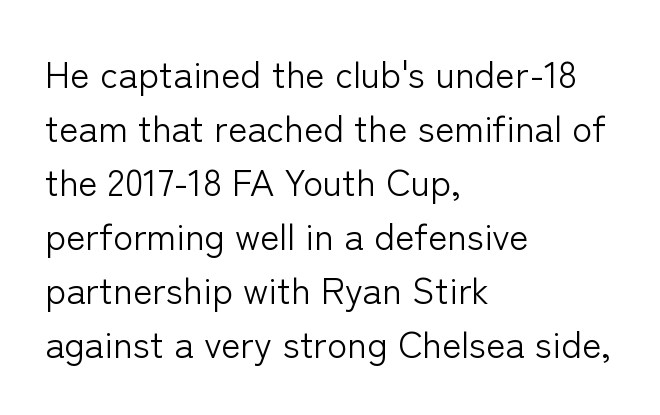
Q: Is the text bold? A: No.
Q: Is the text italic (slanted)? A: No, it is upright.
Q: Is the typeface a serif or a sans-serif typeface? A: Sans-serif.
Q: Is the text underlined? A: No.
Q: How is the paragraph aligned? A: Left-aligned.
Q: Is the spacing between letters normal or unusually wide? A: Normal.
Q: Is the spacing between lines tight, normal or loose? A: Normal.
Q: Width (condensed, normal, or wide)? A: Normal.
Q: Stroke contrast? A: Low.
Q: x-height? A: Medium.
Q: Monospaced? A: No.
